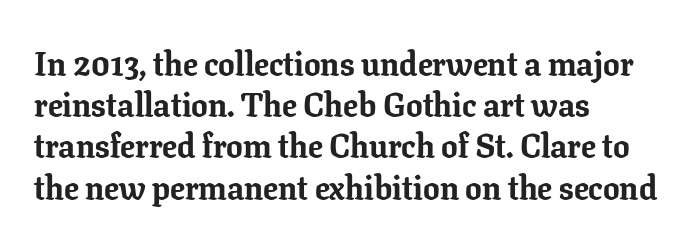
{"serif": "yes", "italic": "no", "bold": "yes", "weight": "bold", "width": "normal", "stroke_contrast": "low", "x_height": "medium", "monospaced": "no", "underline": "no", "align": "left", "line_spacing": "normal", "line_spacing_ratio": 1.25, "letter_spacing": "normal", "letter_spacing_em": 0.0, "glyph_px": 33}
